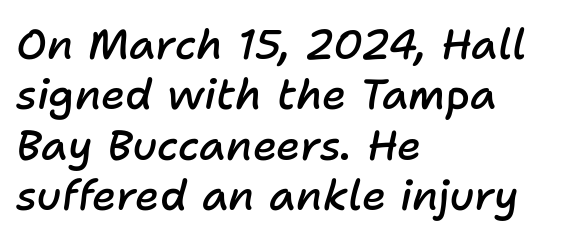
The image shows 42 px semibold type, italic (leaning right); set left-aligned, line spacing 1.2x, normal letter spacing, not underlined; low stroke contrast and a medium x-height.
